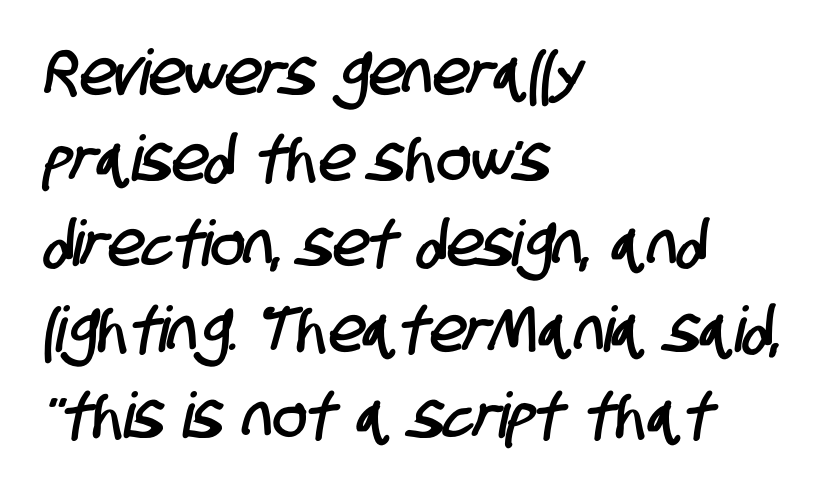
Q: Is the typeface a serif or a sans-serif typeface? A: Sans-serif.
Q: Is the text underlined? A: No.
Q: How is the paragraph aligned? A: Left-aligned.
Q: Is the spacing between letters normal or unusually wide? A: Normal.
Q: Is the spacing between lines tight, normal or loose? A: Normal.
Q: Width (condensed, normal, or wide)? A: Condensed.
Q: Stroke contrast? A: Low.
Q: x-height? A: Large.
Q: Monospaced? A: No.
